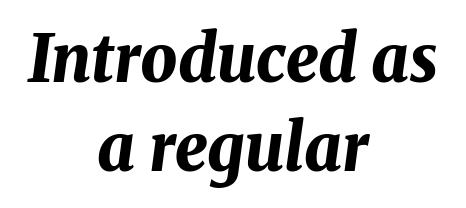
{"italic": "yes", "lean": "right", "slant_degrees": 8, "bold": "yes", "weight": "bold", "width": "normal", "stroke_contrast": "medium", "x_height": "medium", "monospaced": "no", "underline": "no", "align": "center", "line_spacing": "normal", "line_spacing_ratio": 1.37, "letter_spacing": "normal", "letter_spacing_em": 0.0, "glyph_px": 65}
